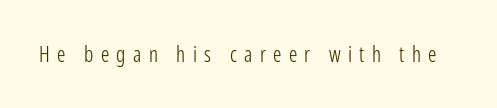
{"italic": "no", "bold": "no", "underline": "no", "letter_spacing": "wide", "letter_spacing_em": 0.35, "glyph_px": 21}
